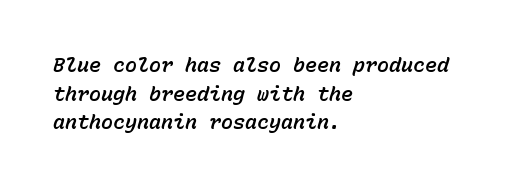
The image shows 20 px text type, italic (leaning right); set left-aligned, normal line spacing (1.43x), normal letter spacing, not underlined.
